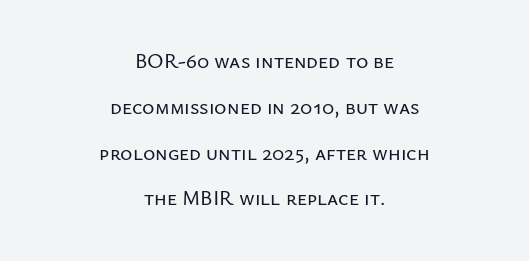
This sample is center-justified, so both line endings float freely. This rendering leaves character spacing at its baseline value. The typography opts for an upright posture over an oblique one. Notice the wide empty band between every row — that's loose leading.
